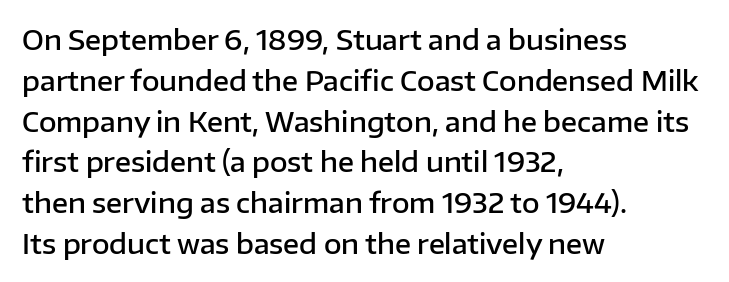
Q: Is the text bold? A: Semi-bold.
Q: Is the text italic (slanted)? A: No, it is upright.
Q: Is the text underlined? A: No.
Q: How is the paragraph aligned? A: Left-aligned.
Q: Is the spacing between letters normal or unusually wide? A: Normal.
Q: Is the spacing between lines tight, normal or loose? A: Normal.
